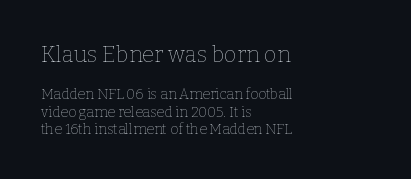
Nope, not italic — everything's standing straight. Counters stay open thanks to moderate or lighter strokes. The upper block of text is set noticeably larger than the block beneath it. Between one letter and the next there's only the usual sliver of space. Which margin do the lines hug? The left one — the right edge is uneven. The space beneath each line is pristine and unruled.
